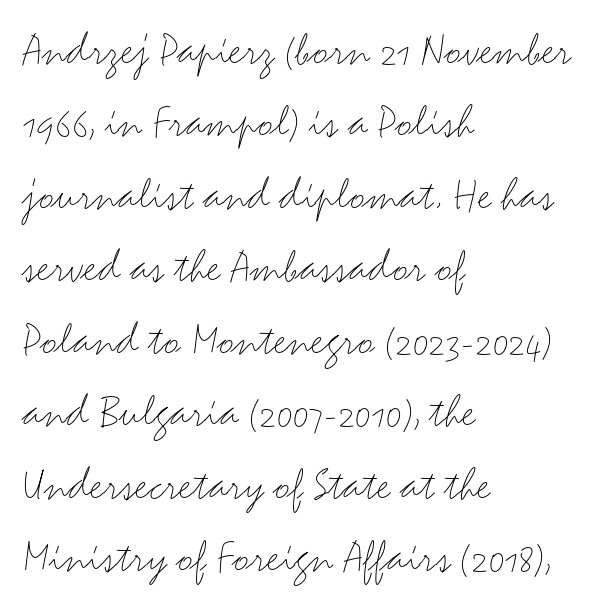
{"serif": "no", "bold": "no", "weight": "light", "width": "wide", "stroke_contrast": "medium", "x_height": "small", "monospaced": "no", "underline": "no", "align": "left", "line_spacing": "normal", "line_spacing_ratio": 1.51, "letter_spacing": "normal", "letter_spacing_em": 0.0, "glyph_px": 48}
